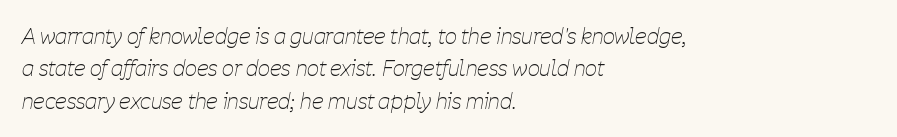
Between one letter and the next there's only the usual sliver of space. The letters are slanted; this is an italic face. Vertically, the passage feels balanced, rows spaced as you'd expect. The passage is arranged the way most books set body copy — flush left. Vertical stems look standard width or narrower in stroke.
